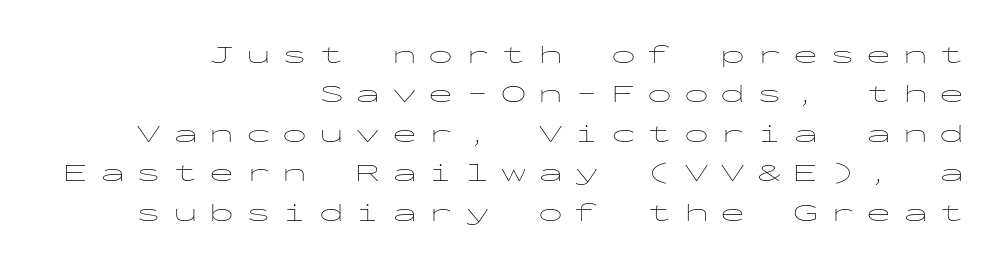
The image shows 25 px text type, upright; set right-aligned, normal line spacing (1.58x), unusually wide letter spacing (+0.46 em), not underlined.
